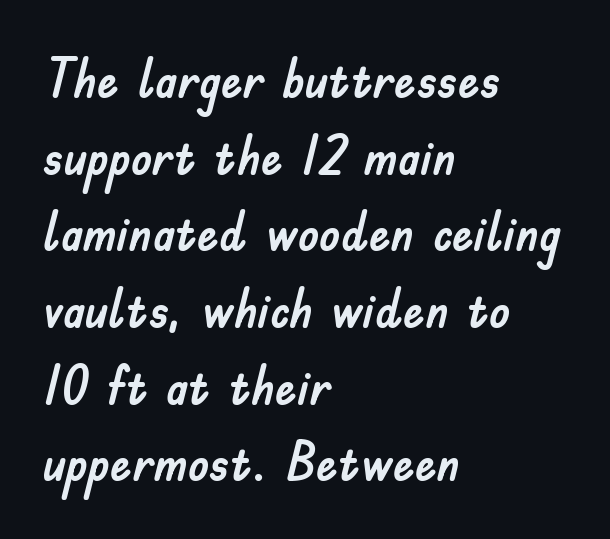
{"serif": "no", "width": "normal", "stroke_contrast": "low", "x_height": "small", "monospaced": "no", "underline": "no", "align": "left", "line_spacing": "normal", "line_spacing_ratio": 1.42, "letter_spacing": "normal", "letter_spacing_em": 0.0, "glyph_px": 54}
